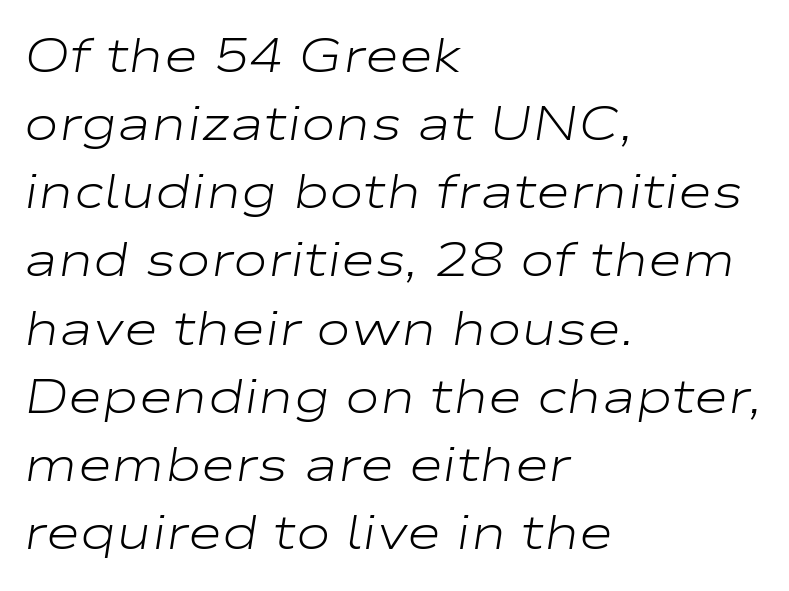
The image shows 47 px light, wide type, italic (leaning right); set left-aligned, normal line spacing (1.45x), normal letter spacing, not underlined; low stroke contrast and a medium x-height.
